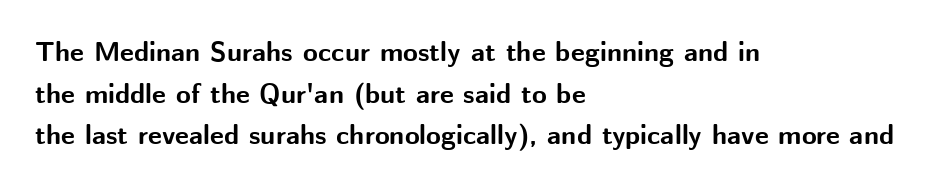
This sample keeps an unexceptional amount of space between lines. Which margin do the lines hug? The left one — the right edge is uneven. The specimen omits any rule beneath the text block's lines. Students, note that the glyphs here touch the page at normal intervals. This is heavy type, rendered in bold.
